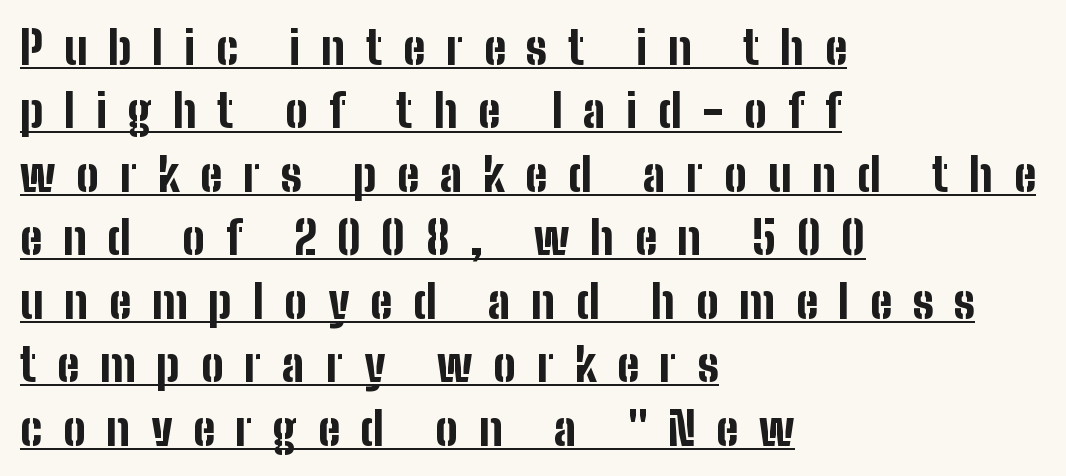
The image shows 45 px bold, condensed sans-serif type, upright; set left-aligned, normal line spacing (1.41x), unusually wide letter spacing (+0.46 em), underlined; low stroke contrast and a medium x-height.
